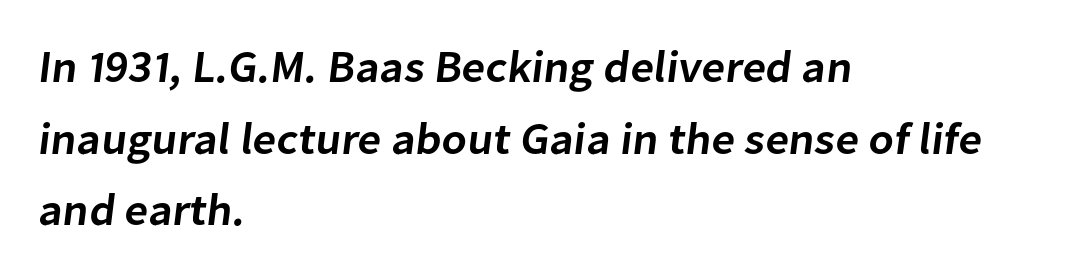
Q: Is the text bold? A: Semi-bold.
Q: Is the typeface a serif or a sans-serif typeface? A: Sans-serif.
Q: Is the text underlined? A: No.
Q: How is the paragraph aligned? A: Left-aligned.
Q: Is the spacing between letters normal or unusually wide? A: Normal.
Q: Is the spacing between lines tight, normal or loose? A: Normal.
Q: Width (condensed, normal, or wide)? A: Normal.
Q: Stroke contrast? A: Low.
Q: x-height? A: Medium.
Q: Monospaced? A: No.
